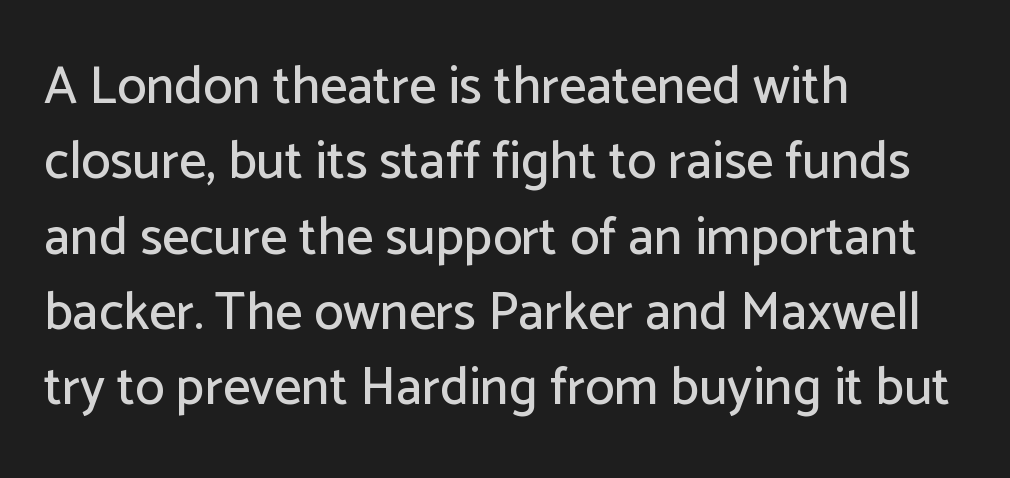
{"serif": "no", "italic": "no", "width": "normal", "stroke_contrast": "low", "x_height": "medium", "monospaced": "no", "underline": "no", "align": "left", "line_spacing": "normal", "line_spacing_ratio": 1.42, "letter_spacing": "normal", "letter_spacing_em": 0.0, "glyph_px": 53}
